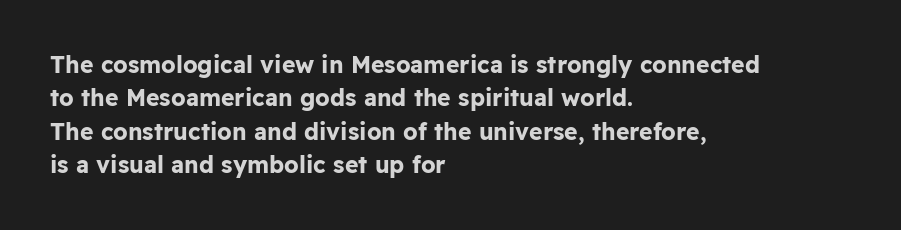
Q: Is the text bold? A: Yes.
Q: Is the text italic (slanted)? A: No, it is upright.
Q: Is the text underlined? A: No.
Q: How is the paragraph aligned? A: Left-aligned.
Q: Is the spacing between letters normal or unusually wide? A: Normal.
Q: Is the spacing between lines tight, normal or loose? A: Normal.
